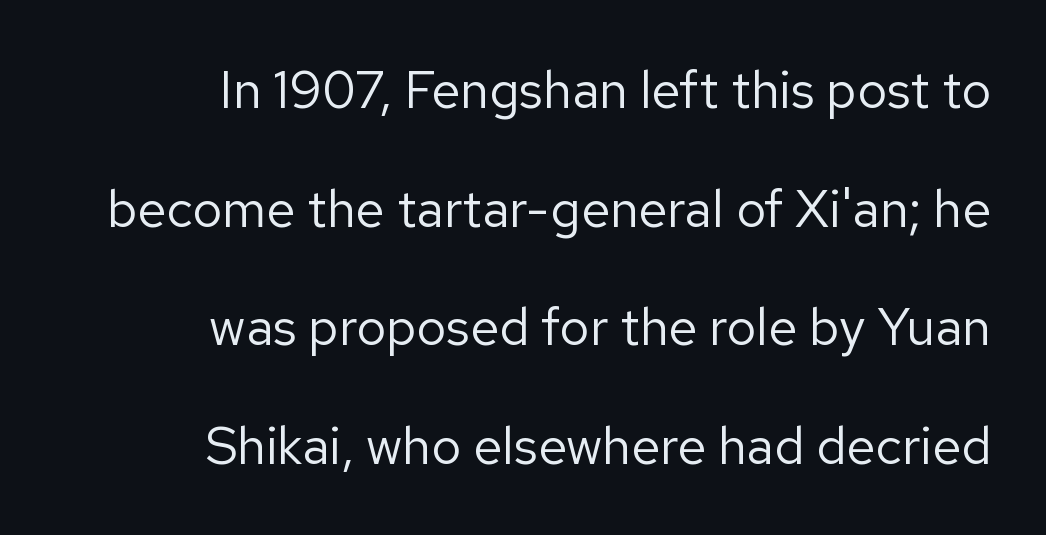
{"serif": "no", "italic": "no", "bold": "no", "weight": "regular", "width": "normal", "stroke_contrast": "low", "x_height": "medium", "monospaced": "no", "underline": "no", "align": "right", "line_spacing": "loose", "line_spacing_ratio": 2.28, "letter_spacing": "normal", "letter_spacing_em": 0.0, "glyph_px": 52}
